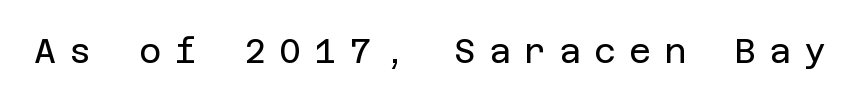
Nope, no serifs anywhere on these letters. The lettering stays uniformly vertical, giving the passage a roman look. How are the letters spaced? Widely, with obvious added tracking. Weight: regular or lighter.
